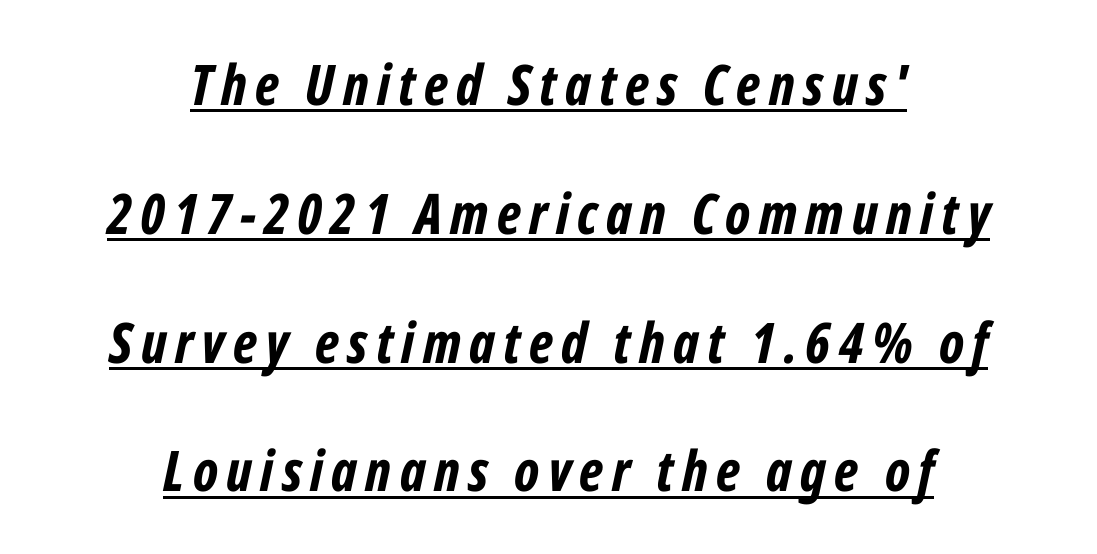
Q: Is the text bold? A: Yes.
Q: Is the text italic (slanted)? A: Yes, it leans right by about 12 degrees.
Q: Is the text underlined? A: Yes.
Q: How is the paragraph aligned? A: Centered.
Q: Is the spacing between lines tight, normal or loose? A: Loose.
Q: Width (condensed, normal, or wide)? A: Condensed.
Q: Stroke contrast? A: Low.
Q: x-height? A: Medium.
Q: Monospaced? A: No.
